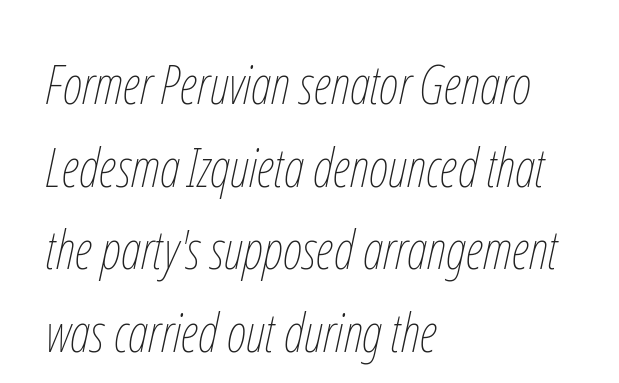
The image shows 54 px thin, condensed type, italic (leaning right); set left-aligned, normal line spacing (1.53x), normal letter spacing, not underlined; low stroke contrast and a medium x-height.
